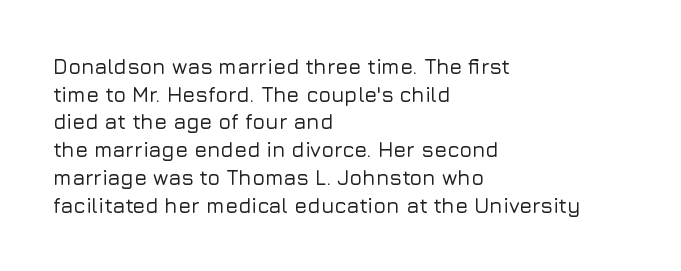
{"italic": "no", "underline": "no", "align": "left", "line_spacing": "normal", "line_spacing_ratio": 1.32, "letter_spacing": "normal", "letter_spacing_em": 0.0, "glyph_px": 21}
